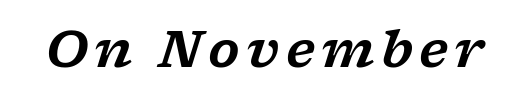
The image shows 51 px wide serif type, italic (leaning right); set not underlined; low stroke contrast and a medium x-height.
